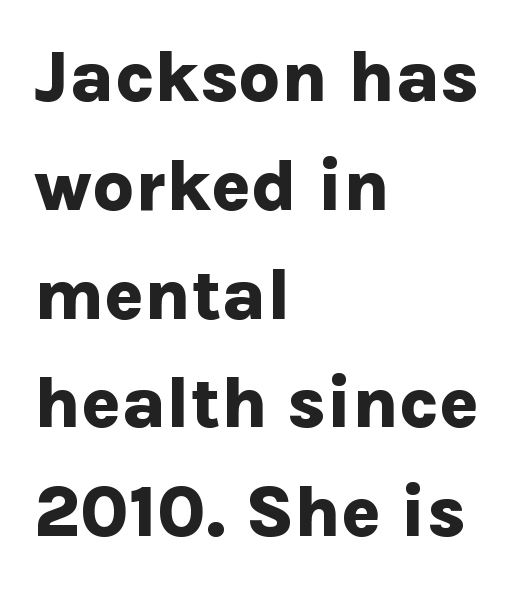
This sample uses plain, unmodified letter spacing. A normal amount of white space separates one row of letters from the next. Which margin do the lines hug? The left one — the right edge is uneven. Just letters on the line, the space beneath them empty.
